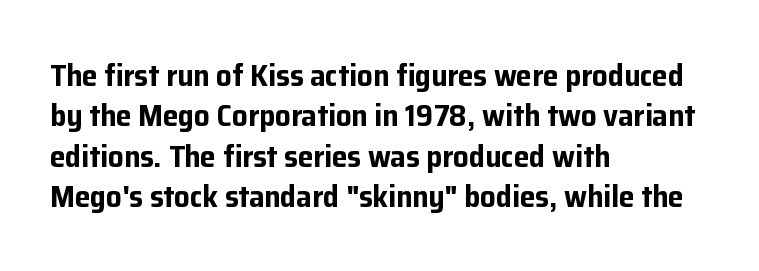
Q: Is the text bold? A: Yes.
Q: Is the text italic (slanted)? A: No, it is upright.
Q: Is the typeface a serif or a sans-serif typeface? A: Sans-serif.
Q: Is the text underlined? A: No.
Q: How is the paragraph aligned? A: Left-aligned.
Q: Is the spacing between letters normal or unusually wide? A: Normal.
Q: Is the spacing between lines tight, normal or loose? A: Normal.
Q: Width (condensed, normal, or wide)? A: Normal.
Q: Stroke contrast? A: Low.
Q: x-height? A: Medium.
Q: Monospaced? A: No.
